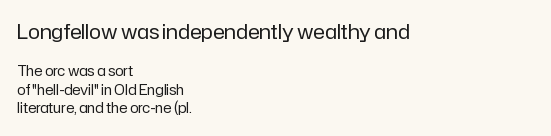
The image shows 20 px text type, upright; set left-aligned, normal line spacing (1.34x), normal letter spacing, not underlined; the first (top) block is 1.43x larger.
